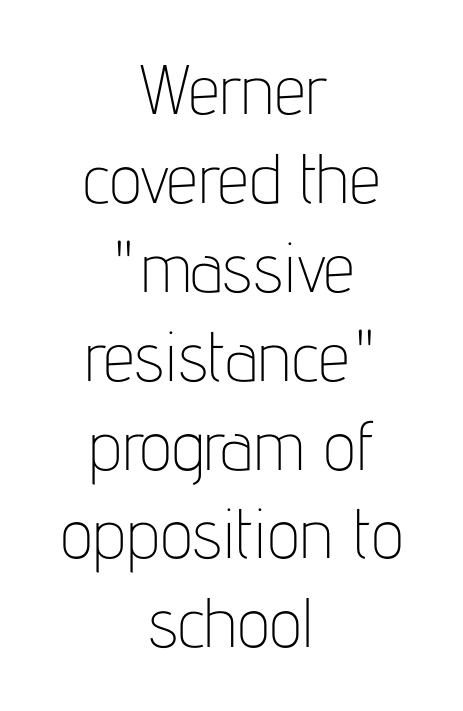
{"serif": "no", "italic": "no", "bold": "no", "weight": "thin", "width": "condensed", "stroke_contrast": "low", "x_height": "medium", "monospaced": "no", "underline": "no", "align": "center", "line_spacing": "normal", "line_spacing_ratio": 1.27, "letter_spacing": "normal", "letter_spacing_em": 0.0, "glyph_px": 70}
